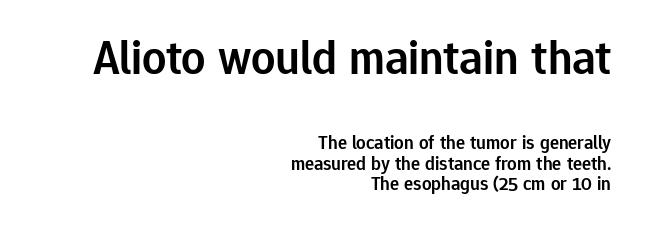
A typesetter would label this face a sans. Each glyph is drawn with semibold strokes, heavier than normal yet not fully bold. The axis of the letterforms is exactly vertical. Observe the ordinary spacing: letters are neighbours, not strangers. Top chunk: large. Bottom chunk: small.
